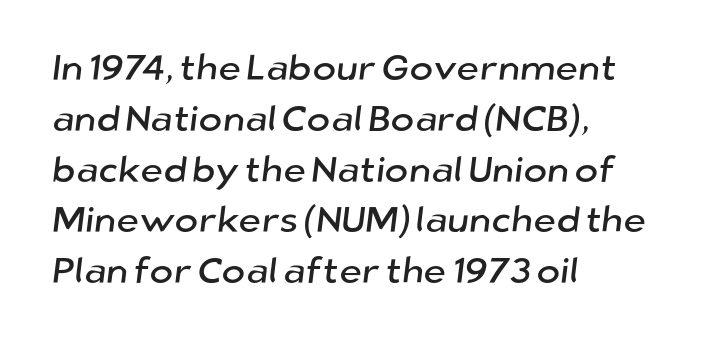
Q: Is the typeface a serif or a sans-serif typeface? A: Sans-serif.
Q: Is the text underlined? A: No.
Q: How is the paragraph aligned? A: Left-aligned.
Q: Is the spacing between letters normal or unusually wide? A: Normal.
Q: Is the spacing between lines tight, normal or loose? A: Normal.
Q: Width (condensed, normal, or wide)? A: Normal.
Q: Stroke contrast? A: Low.
Q: x-height? A: Medium.
Q: Monospaced? A: No.
